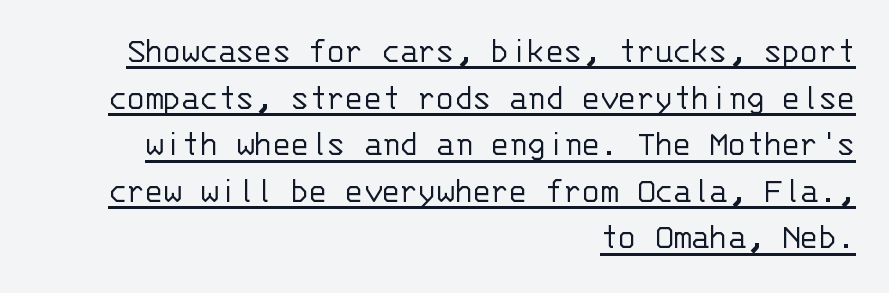
Q: Is the text bold? A: No.
Q: Is the text italic (slanted)? A: No, it is upright.
Q: Is the typeface a serif or a sans-serif typeface? A: Sans-serif.
Q: Is the text underlined? A: Yes.
Q: How is the paragraph aligned? A: Right-aligned.
Q: Is the spacing between letters normal or unusually wide? A: Normal.
Q: Is the spacing between lines tight, normal or loose? A: Normal.
Q: Width (condensed, normal, or wide)? A: Normal.
Q: Stroke contrast? A: Low.
Q: x-height? A: Large.
Q: Monospaced? A: Yes.
